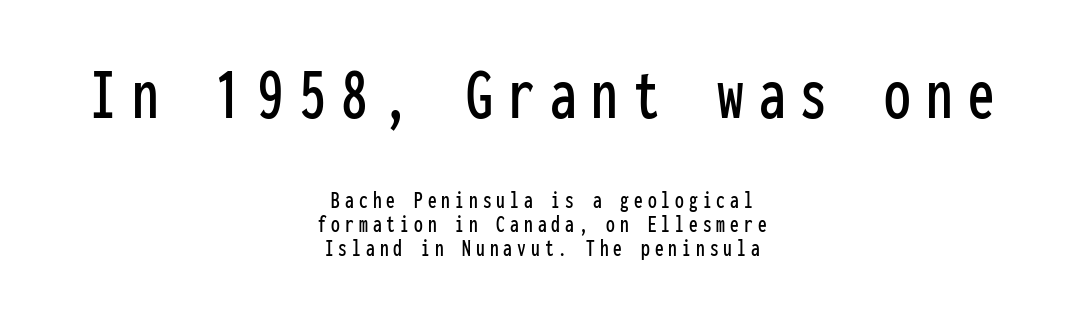
The image shows 76 px condensed sans-serif type, upright, monospaced; set centered, tight line spacing (0.96x), unusually wide letter spacing (+0.2 em), not underlined; the first (top) block is 3.04x larger; low stroke contrast and a medium x-height.
